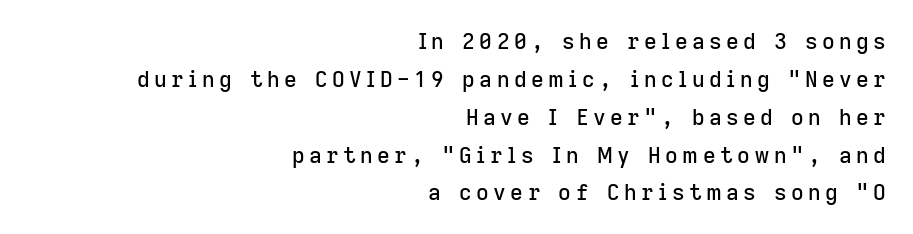
The image shows 22 px text type, upright; set right-aligned, line spacing 1.72x, unusually wide letter spacing (+0.2 em), not underlined.
